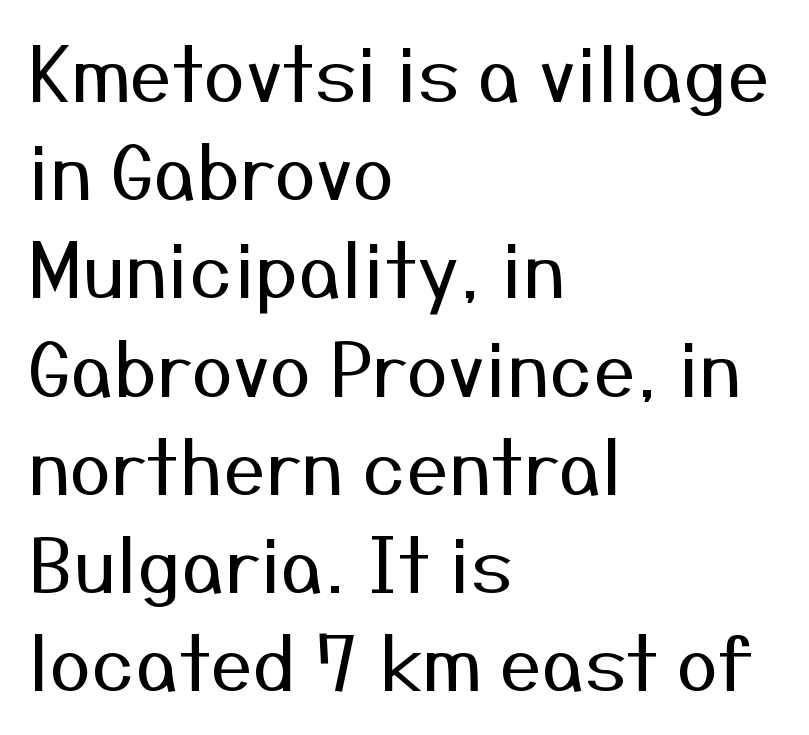
Q: Is the text bold? A: No.
Q: Is the text italic (slanted)? A: No, it is upright.
Q: Is the typeface a serif or a sans-serif typeface? A: Sans-serif.
Q: Is the text underlined? A: No.
Q: How is the paragraph aligned? A: Left-aligned.
Q: Is the spacing between letters normal or unusually wide? A: Normal.
Q: Is the spacing between lines tight, normal or loose? A: Normal.
Q: Width (condensed, normal, or wide)? A: Normal.
Q: Stroke contrast? A: Medium.
Q: x-height? A: Medium.
Q: Monospaced? A: No.
